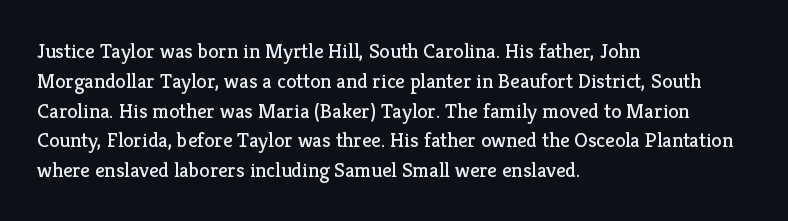
Quick note: interline space is typical. Nothing unusual about the tracking: characters are spaced as the font intends. Unmarked baselines from the first word to the last. No italicization has been applied; the sample stays upright.
